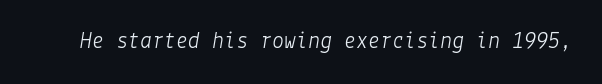
It's the slanting kind of type. Only glyphs here, with clear space below each row. No chunkiness to these letters — they're not bold. What stands out about the letter spacing? Nothing — it is the standard amount.
